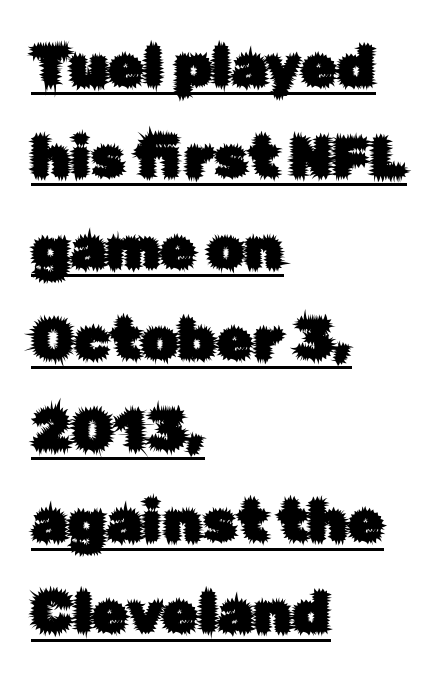
Q: Is the text italic (slanted)? A: No, it is upright.
Q: Is the typeface a serif or a sans-serif typeface? A: Sans-serif.
Q: Is the text underlined? A: Yes.
Q: How is the paragraph aligned? A: Left-aligned.
Q: Is the spacing between letters normal or unusually wide? A: Normal.
Q: Is the spacing between lines tight, normal or loose? A: Normal.
Q: Width (condensed, normal, or wide)? A: Normal.
Q: Stroke contrast? A: Low.
Q: x-height? A: Medium.
Q: Monospaced? A: No.
